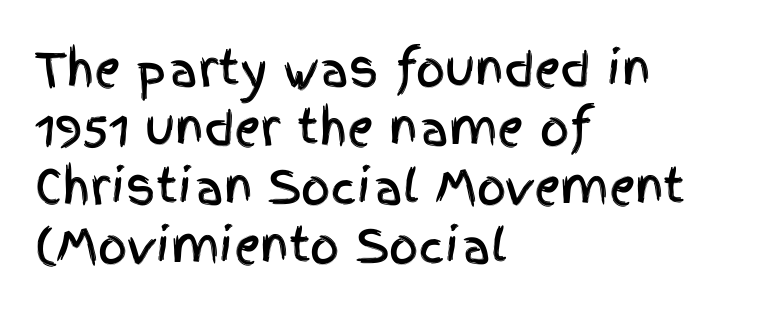
Q: Is the text italic (slanted)? A: No, it is upright.
Q: Is the typeface a serif or a sans-serif typeface? A: Sans-serif.
Q: Is the text underlined? A: No.
Q: How is the paragraph aligned? A: Left-aligned.
Q: Is the spacing between letters normal or unusually wide? A: Normal.
Q: Is the spacing between lines tight, normal or loose? A: Normal.
Q: Width (condensed, normal, or wide)? A: Condensed.
Q: x-height? A: Large.
Q: Monospaced? A: No.
